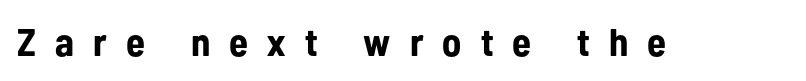
The image shows 39 px bold, condensed sans-serif type, upright; set unusually wide letter spacing (+0.49 em), not underlined; low stroke contrast and a medium x-height.
